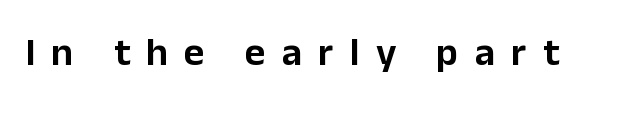
In terms of posture, this sample is upright. The area under the type is left untouched. The rendering inserts visible extra space after every character. Serifs: no, the terminals of the letterforms are clean. Do the characters align in a grid? No, the font is proportional.
